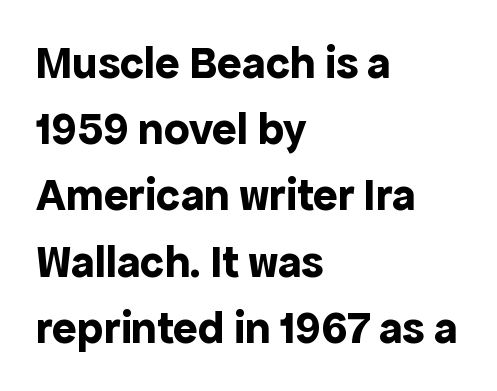
Q: Is the text bold? A: Yes.
Q: Is the text italic (slanted)? A: No, it is upright.
Q: Is the typeface a serif or a sans-serif typeface? A: Sans-serif.
Q: Is the text underlined? A: No.
Q: How is the paragraph aligned? A: Left-aligned.
Q: Is the spacing between letters normal or unusually wide? A: Normal.
Q: Is the spacing between lines tight, normal or loose? A: Normal.
Q: Width (condensed, normal, or wide)? A: Normal.
Q: x-height? A: Medium.
Q: Monospaced? A: No.
